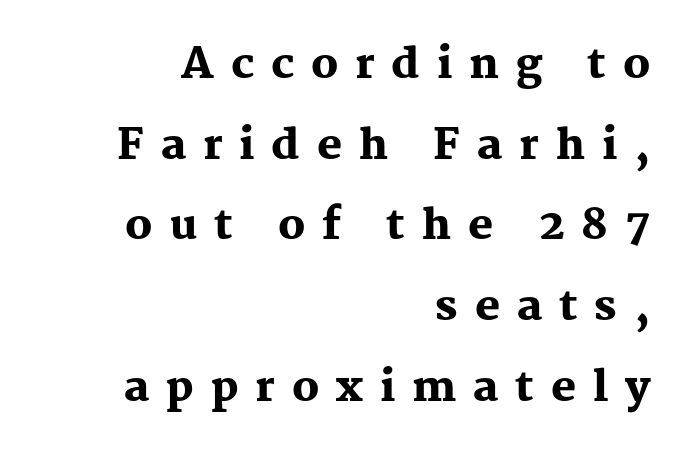
It's the straight-up-and-down kind of type. Glyph-to-glyph distance is far greater than everyday printed text. Is the type bold? Yes — the strokes are clearly thick and heavy. Looks like regular typesetting: each glyph gets only the width it needs. These lines are set flush right with a ragged left edge. Observe the serifs anchoring each vertical stroke in this sample.
